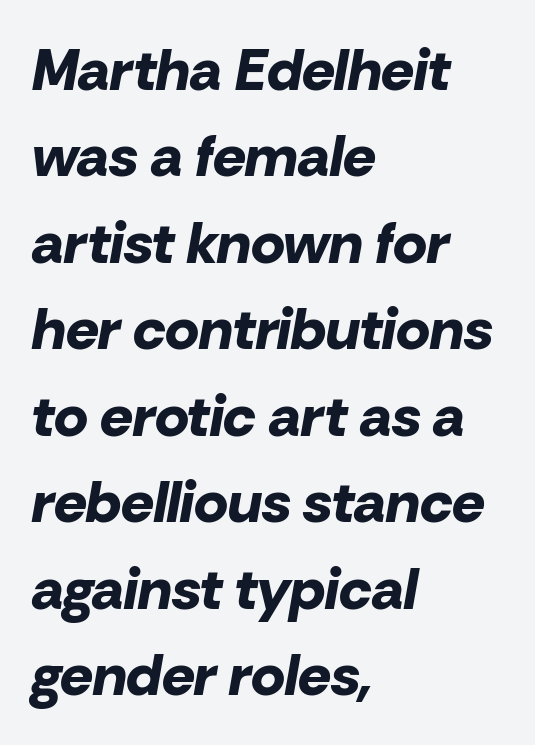
The image shows 58 px bold type, italic (leaning right); set left-aligned, normal line spacing (1.49x), normal letter spacing, not underlined; low stroke contrast and a medium x-height.
